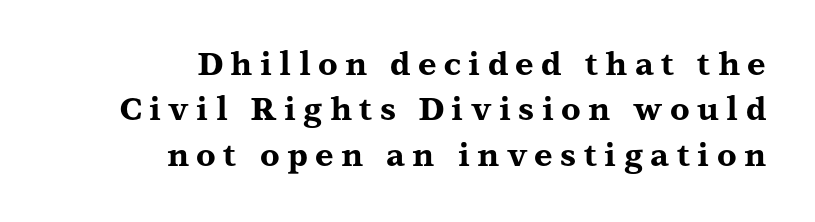
The image shows 32 px bold, wide serif type, upright; set right-aligned, normal line spacing (1.42x), unusually wide letter spacing (+0.23 em), not underlined; medium stroke contrast and a medium x-height.
